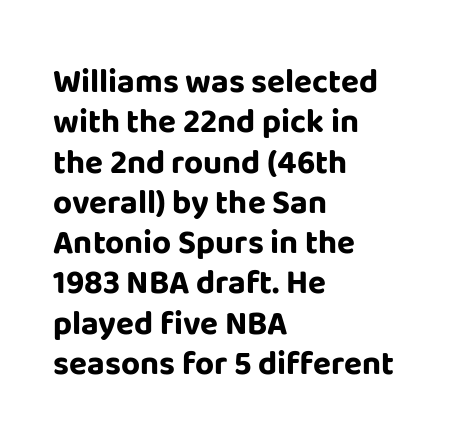
Q: Is the text bold? A: Yes.
Q: Is the text italic (slanted)? A: No, it is upright.
Q: Is the typeface a serif or a sans-serif typeface? A: Sans-serif.
Q: Is the text underlined? A: No.
Q: How is the paragraph aligned? A: Left-aligned.
Q: Is the spacing between letters normal or unusually wide? A: Normal.
Q: Width (condensed, normal, or wide)? A: Normal.
Q: Stroke contrast? A: Low.
Q: x-height? A: Large.
Q: Monospaced? A: No.
